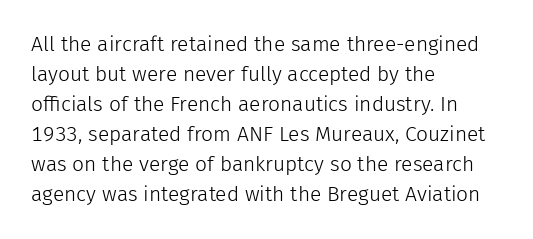
Q: Is the text bold? A: No.
Q: Is the text italic (slanted)? A: No, it is upright.
Q: Is the text underlined? A: No.
Q: How is the paragraph aligned? A: Left-aligned.
Q: Is the spacing between letters normal or unusually wide? A: Normal.
Q: Is the spacing between lines tight, normal or loose? A: Normal.
